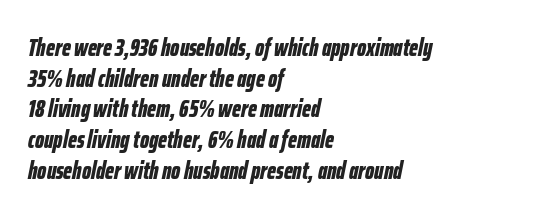
Q: Is the text bold? A: Yes.
Q: Is the text italic (slanted)? A: Yes, it leans right by about 12 degrees.
Q: Is the text underlined? A: No.
Q: How is the paragraph aligned? A: Left-aligned.
Q: Is the spacing between letters normal or unusually wide? A: Normal.
Q: Is the spacing between lines tight, normal or loose? A: Normal.
